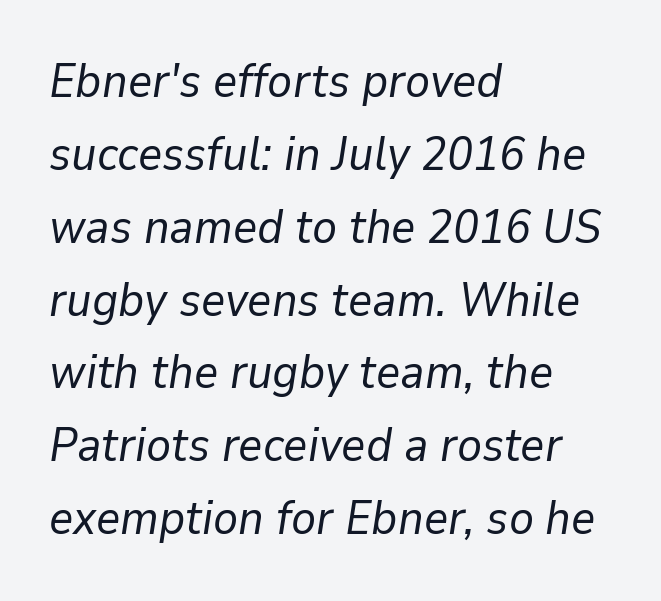
Q: Is the text bold? A: No.
Q: Is the text italic (slanted)? A: Yes, it leans right by about 9 degrees.
Q: Is the text underlined? A: No.
Q: How is the paragraph aligned? A: Left-aligned.
Q: Is the spacing between letters normal or unusually wide? A: Normal.
Q: Is the spacing between lines tight, normal or loose? A: Normal.
Q: Width (condensed, normal, or wide)? A: Normal.
Q: Stroke contrast? A: Low.
Q: x-height? A: Medium.
Q: Monospaced? A: No.
